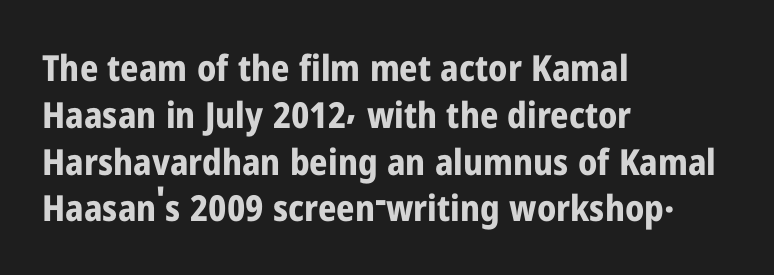
{"serif": "no", "italic": "no", "bold": "yes", "weight": "bold", "width": "condensed", "stroke_contrast": "low", "x_height": "medium", "monospaced": "no", "underline": "no", "align": "left", "line_spacing": "normal", "line_spacing_ratio": 1.3, "letter_spacing": "normal", "letter_spacing_em": 0.0, "glyph_px": 36}
